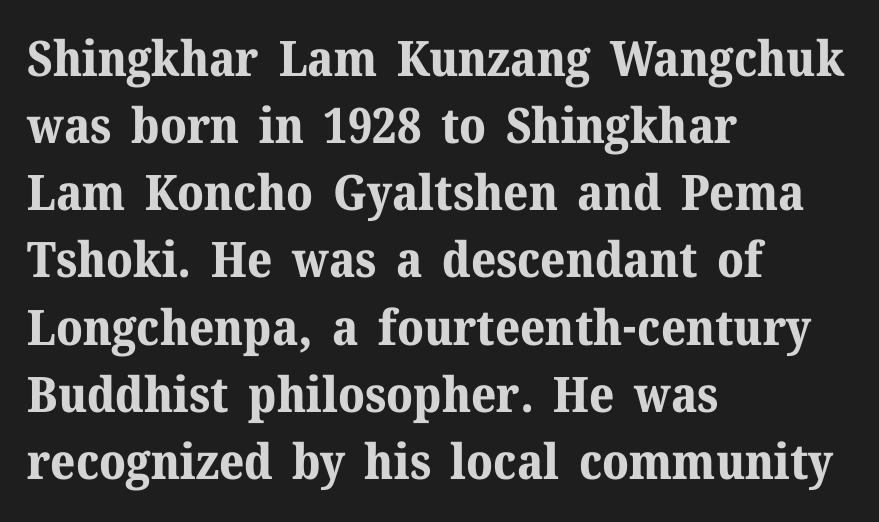
Here the glyphs are tracked normally, forming tight word shapes. Observe the serifs anchoring each vertical stroke in this sample. The lettering stays uniformly vertical, giving the passage a roman look. How heavy is the stroke? Heavy — this is a bold. Each new line begins a customary step beneath the previous one.
